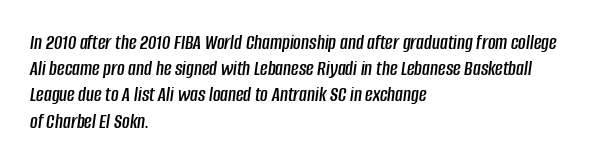
Q: Is the text italic (slanted)? A: Yes, it leans right by about 8 degrees.
Q: Is the text underlined? A: No.
Q: How is the paragraph aligned? A: Left-aligned.
Q: Is the spacing between letters normal or unusually wide? A: Normal.
Q: Is the spacing between lines tight, normal or loose? A: Normal.
